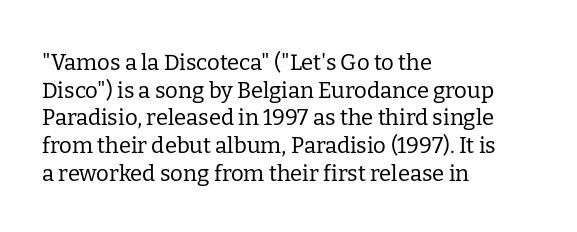
Q: Is the text bold? A: No.
Q: Is the text italic (slanted)? A: No, it is upright.
Q: Is the text underlined? A: No.
Q: How is the paragraph aligned? A: Left-aligned.
Q: Is the spacing between letters normal or unusually wide? A: Normal.
Q: Is the spacing between lines tight, normal or loose? A: Normal.
